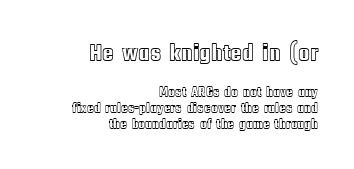
Which margin do the lines hug? The right one — the left edge is uneven. The string is rendered with underlining switched off. Rendered with straight, roman letterforms. Scale decreases going downward across the two blocks. Characters follow at the spacing the type designer built in.
